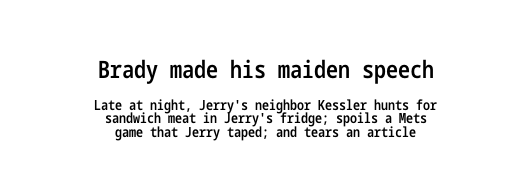
Weight check: semibold — heavier than regular, not quite bold. Horizontal alignment here is central, giving a formal, balanced look. The lettering stays uniformly vertical, giving the passage a roman look. The words here are not underlined.
